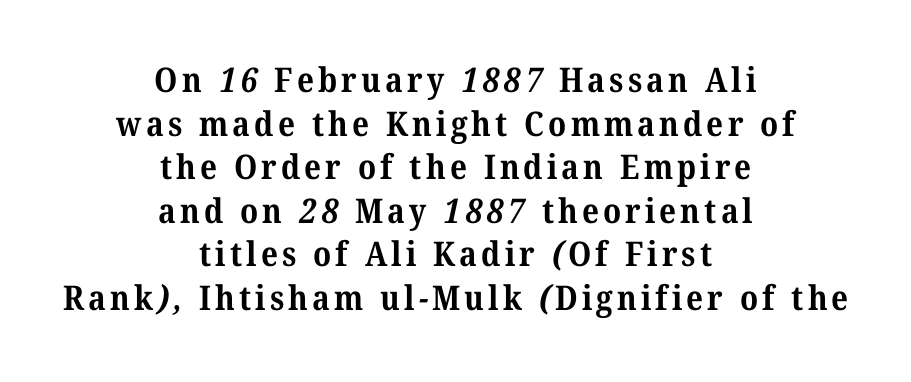
These lines are centered, leaving both edges ragged. These lines carry a lot of weight — the face is fully bold. Anything drawn beneath the words? Only blank space. These lines sit exactly where default settings would place them. Classification — serif.
